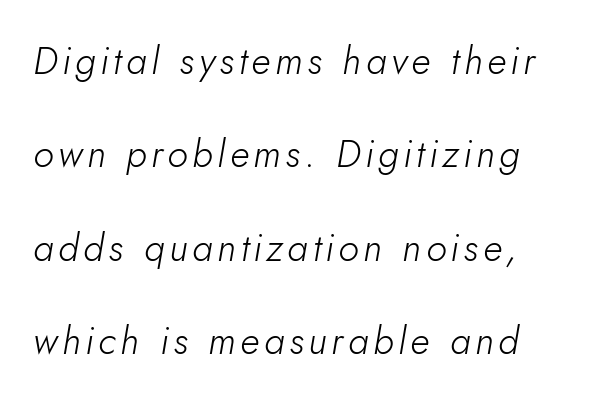
The image shows 38 px light type, italic (leaning right); set loose line spacing (2.46x), not underlined; low stroke contrast and a small x-height.
